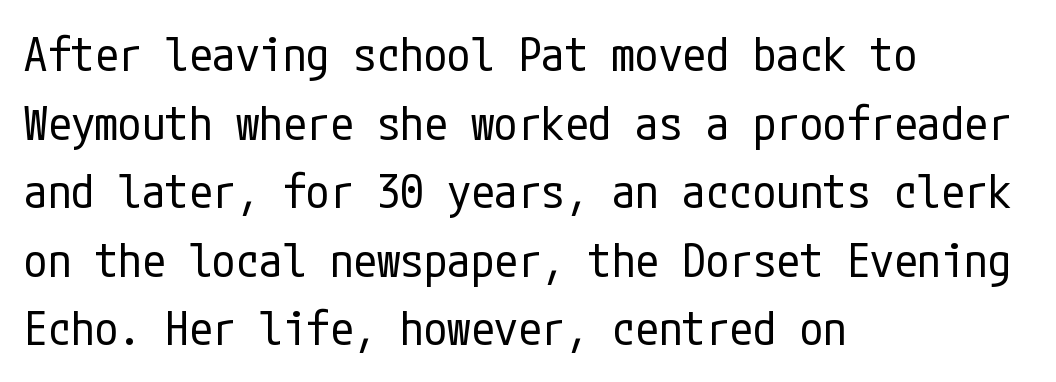
{"serif": "no", "italic": "no", "bold": "no", "weight": "regular", "width": "condensed", "stroke_contrast": "low", "x_height": "medium", "underline": "no", "align": "left", "line_spacing": "normal", "line_spacing_ratio": 1.46, "letter_spacing": "normal", "letter_spacing_em": 0.0, "glyph_px": 47}
